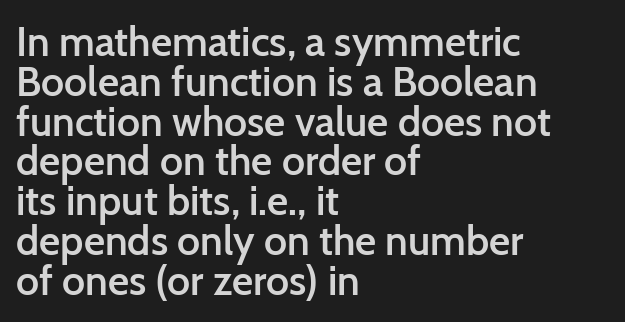
Q: Is the text bold? A: Semi-bold.
Q: Is the text italic (slanted)? A: No, it is upright.
Q: Is the typeface a serif or a sans-serif typeface? A: Sans-serif.
Q: Is the text underlined? A: No.
Q: How is the paragraph aligned? A: Left-aligned.
Q: Is the spacing between letters normal or unusually wide? A: Normal.
Q: Is the spacing between lines tight, normal or loose? A: Tight.
Q: Width (condensed, normal, or wide)? A: Normal.
Q: Stroke contrast? A: Low.
Q: x-height? A: Medium.
Q: Monospaced? A: No.
